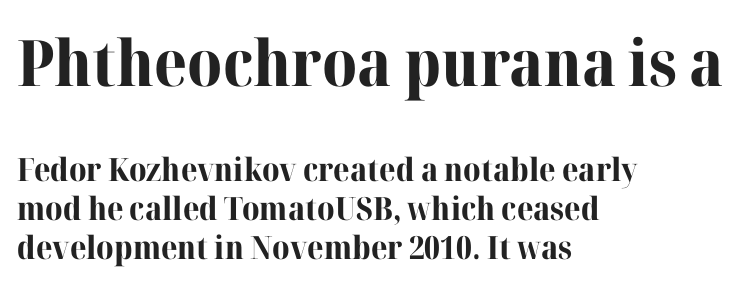
The image shows 64 px bold serif type, upright; set left-aligned, line spacing 1.22x, normal letter spacing, not underlined; the first (top) block is 2.0x larger; high stroke contrast and a medium x-height.
